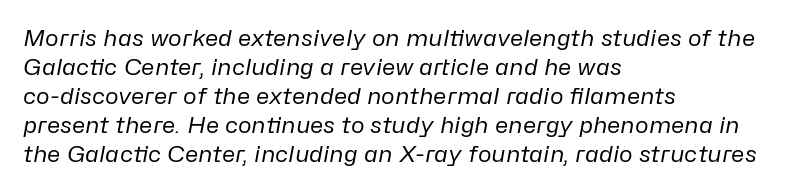
The image shows 23 px text type, italic (leaning right); set left-aligned, normal line spacing (1.26x), normal letter spacing, not underlined.
